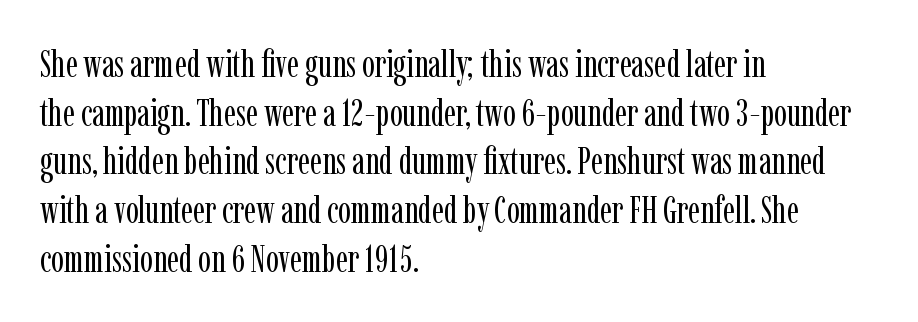
{"serif": "yes", "italic": "no", "bold": "no", "weight": "regular", "width": "condensed", "stroke_contrast": "low", "x_height": "medium", "monospaced": "no", "underline": "no", "align": "left", "line_spacing": "normal", "line_spacing_ratio": 1.28, "letter_spacing": "normal", "letter_spacing_em": 0.0, "glyph_px": 38}
